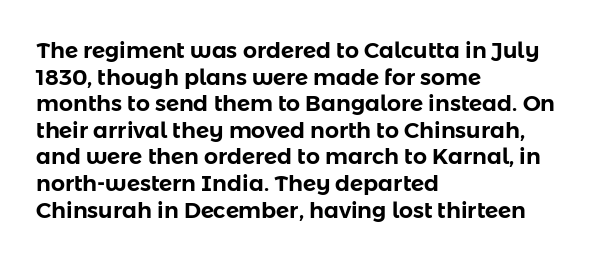
A student would call this left alignment; a typographer would say flush left, rag right. Nobody touched the tracking dial on this one. Tall strokes in this sample are plumb rather than angled. Descenders are the only things crossing below the line.
